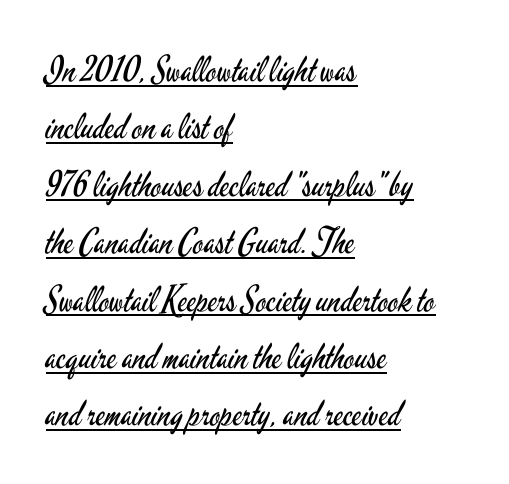
{"serif": "no", "bold": "no", "weight": "regular", "width": "condensed", "stroke_contrast": "low", "x_height": "small", "monospaced": "no", "underline": "yes", "align": "left", "line_spacing": "normal", "line_spacing_ratio": 1.64, "letter_spacing": "normal", "letter_spacing_em": 0.0, "glyph_px": 35}
